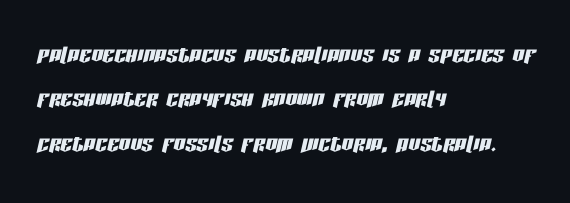
Q: Is the text italic (slanted)? A: Yes, it leans right by about 13 degrees.
Q: Is the text underlined? A: No.
Q: How is the paragraph aligned? A: Left-aligned.
Q: Is the spacing between letters normal or unusually wide? A: Normal.
Q: Is the spacing between lines tight, normal or loose? A: Normal.
Q: Width (condensed, normal, or wide)? A: Condensed.
Q: Stroke contrast? A: Low.
Q: x-height? A: Large.
Q: Monospaced? A: No.
